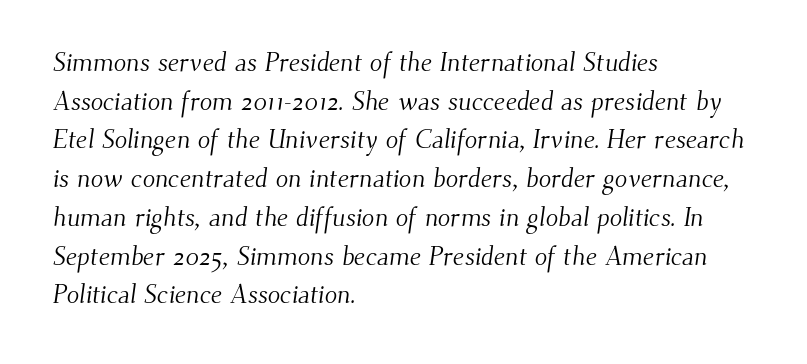
Q: Is the text bold? A: No.
Q: Is the text underlined? A: No.
Q: How is the paragraph aligned? A: Left-aligned.
Q: Is the spacing between letters normal or unusually wide? A: Normal.
Q: Is the spacing between lines tight, normal or loose? A: Normal.
